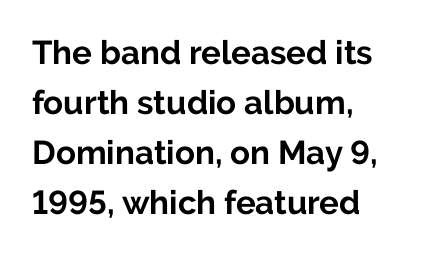
Any mark beneath the type? The region is blank. Posture: upright roman. Caption: standard tracking, unaltered. A typesetter would label this face a sans. Regular leading.
